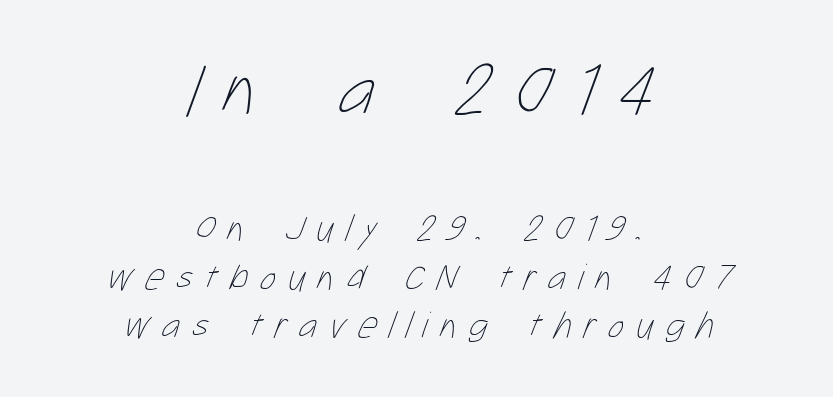
The lines in this sample share a center point and differ in where they start and stop. Top chunk: large. Bottom chunk: small. What's the leading like? Ordinary, nothing unusual. A typesetter would call this proportional, since set widths differ per character. Each word looks stretched out because of the extra space between its letters.
